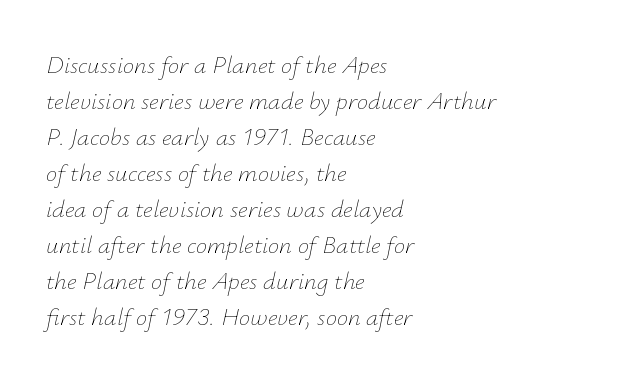
{"italic": "yes", "lean": "right", "slant_degrees": 12, "bold": "no", "underline": "no", "align": "left", "line_spacing": "normal", "line_spacing_ratio": 1.44, "letter_spacing": "normal", "letter_spacing_em": 0.0, "glyph_px": 25}
